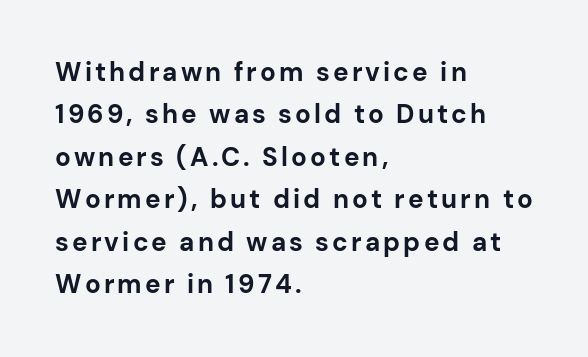
Q: Is the text bold? A: Yes.
Q: Is the text italic (slanted)? A: No, it is upright.
Q: Is the text underlined? A: No.
Q: How is the paragraph aligned? A: Left-aligned.
Q: Is the spacing between lines tight, normal or loose? A: Normal.
